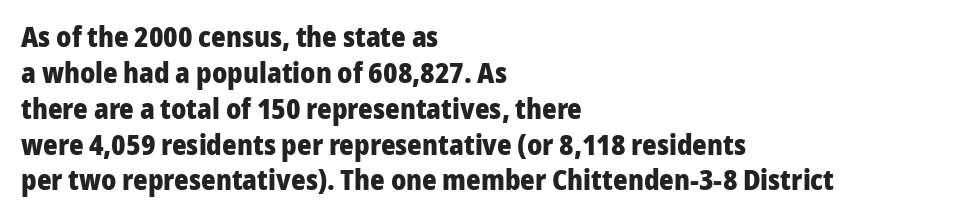
{"serif": "no", "italic": "no", "bold": "yes", "weight": "heavy", "width": "normal", "stroke_contrast": "low", "x_height": "medium", "monospaced": "no", "underline": "no", "align": "left", "line_spacing": "normal", "line_spacing_ratio": 1.28, "letter_spacing": "normal", "letter_spacing_em": 0.0, "glyph_px": 28}
